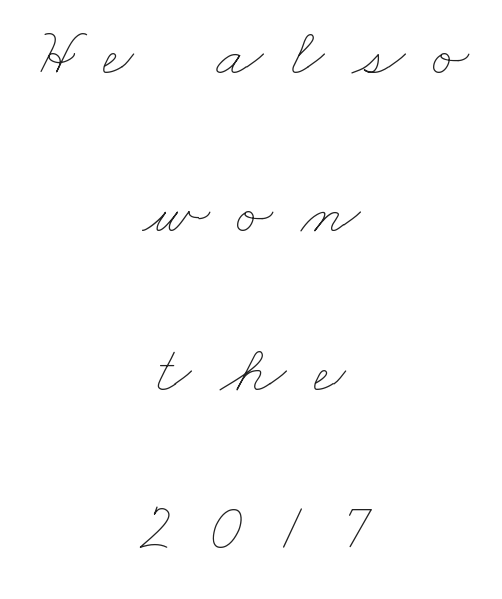
Q: Is the text bold? A: No.
Q: Is the text underlined? A: No.
Q: How is the paragraph aligned? A: Centered.
Q: Is the spacing between letters normal or unusually wide? A: Unusually wide.
Q: Is the spacing between lines tight, normal or loose? A: Loose.
Q: Width (condensed, normal, or wide)? A: Wide.
Q: Stroke contrast? A: Low.
Q: x-height? A: Small.
Q: Monospaced? A: No.
